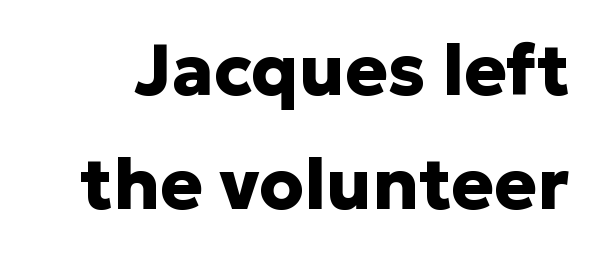
The image shows 71 px heavy sans-serif type, upright; set normal line spacing (1.61x), normal letter spacing, not underlined; low stroke contrast and a medium x-height.
